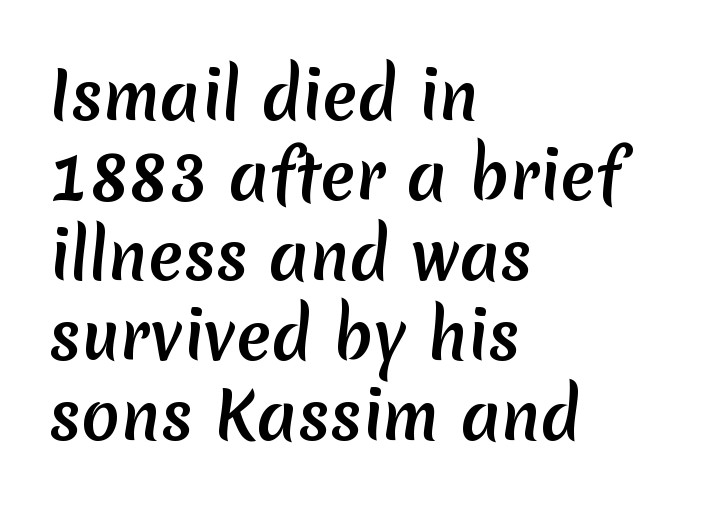
Q: Is the typeface a serif or a sans-serif typeface? A: Sans-serif.
Q: Is the text underlined? A: No.
Q: How is the paragraph aligned? A: Left-aligned.
Q: Is the spacing between letters normal or unusually wide? A: Normal.
Q: Is the spacing between lines tight, normal or loose? A: Normal.
Q: Width (condensed, normal, or wide)? A: Normal.
Q: Stroke contrast? A: Medium.
Q: x-height? A: Medium.
Q: Monospaced? A: No.
